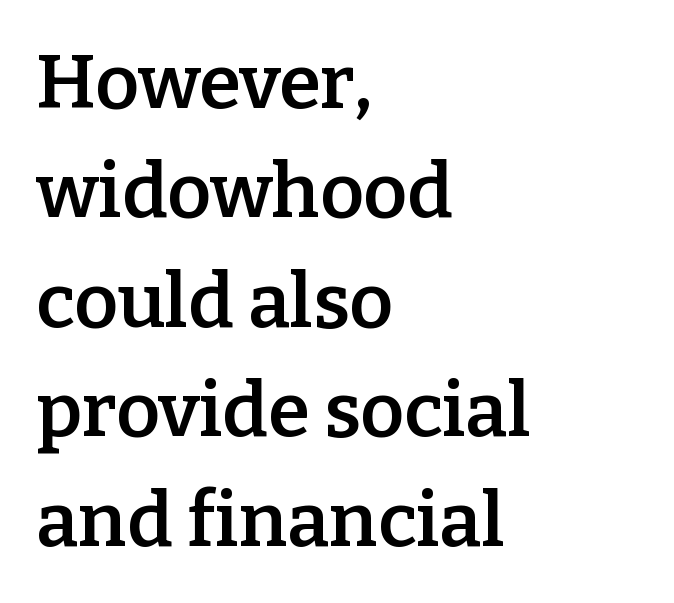
The image shows 76 px semibold serif type, upright; set left-aligned, normal line spacing (1.44x), normal letter spacing, not underlined; low stroke contrast and a medium x-height.
